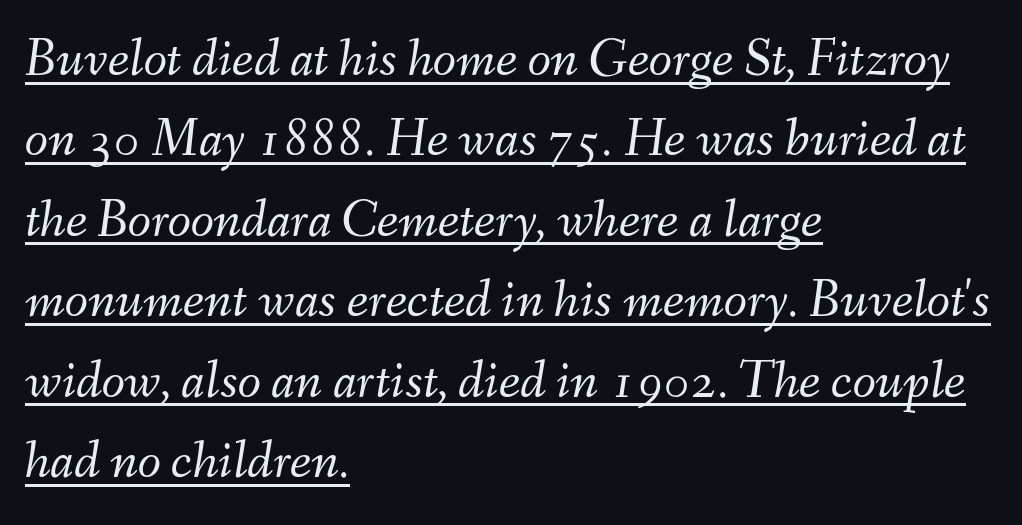
The image shows 54 px light type, italic (leaning right); set left-aligned, normal line spacing (1.49x), normal letter spacing, underlined; medium stroke contrast and a small x-height.
